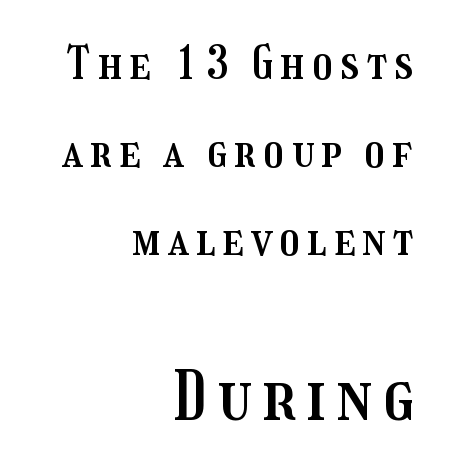
You could not count columns in this text — the font is proportionally spaced. Whoever set this made the second block the dominant, larger element. Quick note: underline off. Reading down the column, the eye jumps a long way to each next line.
